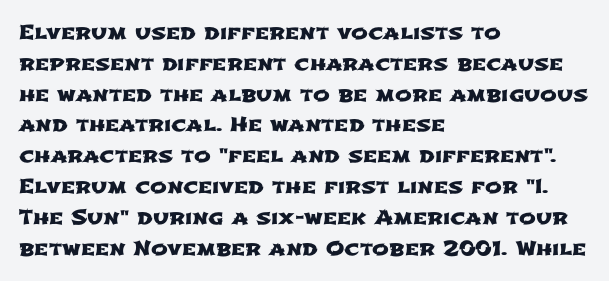
The rendering uses a moderate line-height, typical for paragraphs. The rendering keeps characters at their native spacing. Teacher's note: observe the even left margin — that is flush-left alignment. The string is rendered with underlining switched off.
